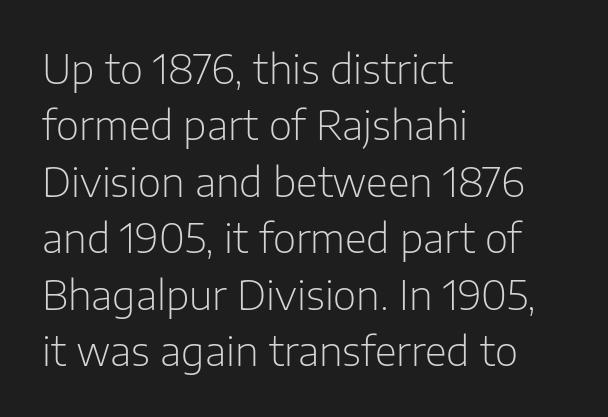
{"serif": "no", "italic": "no", "bold": "no", "weight": "light", "width": "normal", "stroke_contrast": "low", "x_height": "medium", "monospaced": "no", "underline": "no", "align": "left", "line_spacing": "normal", "line_spacing_ratio": 1.41, "letter_spacing": "normal", "letter_spacing_em": 0.0, "glyph_px": 40}
